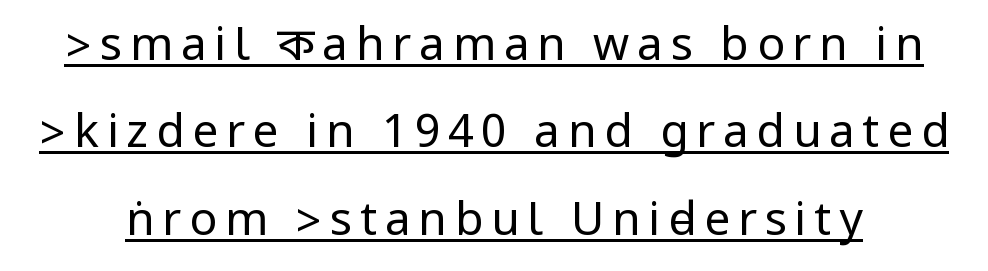
Q: Is the text bold? A: No.
Q: Is the text italic (slanted)? A: No, it is upright.
Q: Is the typeface a serif or a sans-serif typeface? A: Sans-serif.
Q: Is the text underlined? A: Yes.
Q: Is the spacing between lines tight, normal or loose? A: Loose.
Q: Width (condensed, normal, or wide)? A: Condensed.
Q: Stroke contrast? A: Low.
